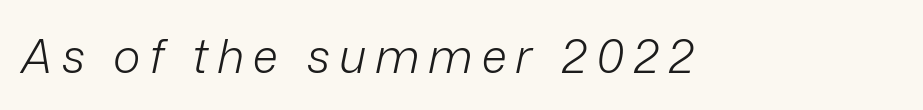
Q: Is the text bold? A: No.
Q: Is the text italic (slanted)? A: Yes, it leans right by about 12 degrees.
Q: Is the text underlined? A: No.
Q: Width (condensed, normal, or wide)? A: Normal.
Q: Stroke contrast? A: Low.
Q: x-height? A: Medium.
Q: Monospaced? A: No.
